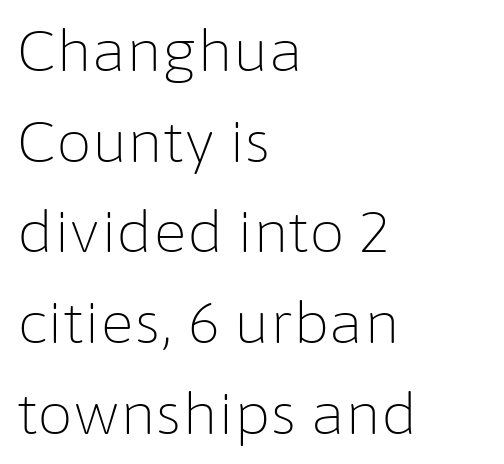
Q: Is the text bold? A: No.
Q: Is the text italic (slanted)? A: No, it is upright.
Q: Is the typeface a serif or a sans-serif typeface? A: Sans-serif.
Q: Is the text underlined? A: No.
Q: How is the paragraph aligned? A: Left-aligned.
Q: Is the spacing between letters normal or unusually wide? A: Normal.
Q: Is the spacing between lines tight, normal or loose? A: Normal.
Q: Width (condensed, normal, or wide)? A: Normal.
Q: Stroke contrast? A: Low.
Q: x-height? A: Medium.
Q: Monospaced? A: No.
